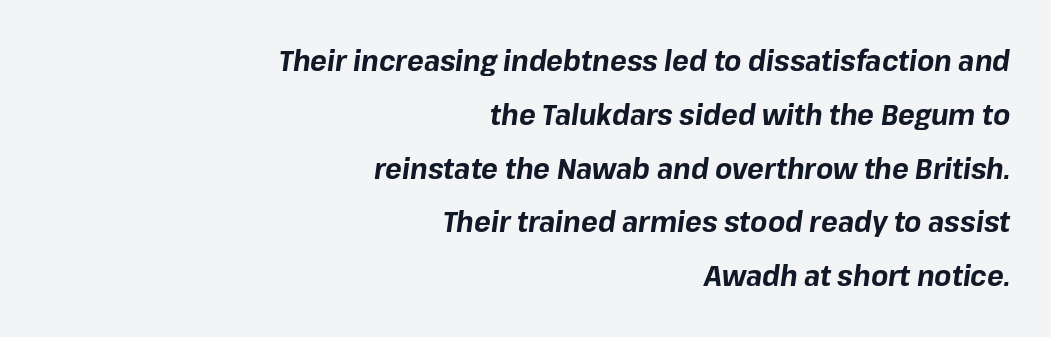
Proportional: the letters do not fall into vertical columns. Just letters on the line, the space beneath them empty. The leading is generous, giving the passage an open texture. Set as a true bold cut, around the 700 mark. The rendering applies a slant to the glyphs. Caption: multi-line text, flush right, ragged left.
